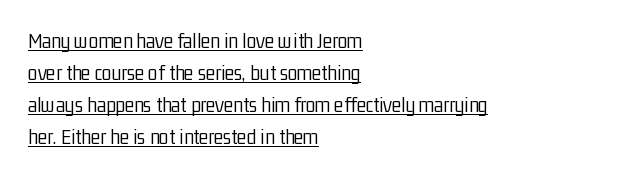
{"italic": "no", "bold": "no", "underline": "yes", "align": "left", "line_spacing": "normal", "line_spacing_ratio": 1.45, "letter_spacing": "normal", "letter_spacing_em": 0.0, "glyph_px": 22}
